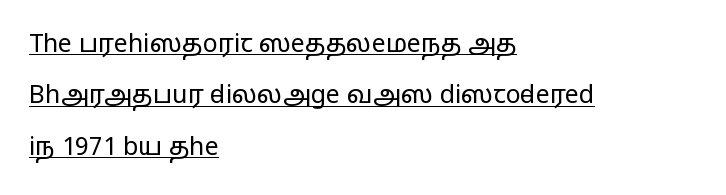
{"italic": "no", "bold": "no", "underline": "yes", "align": "left", "line_spacing": "loose", "line_spacing_ratio": 2.06, "letter_spacing": "normal", "letter_spacing_em": 0.0, "glyph_px": 25}
